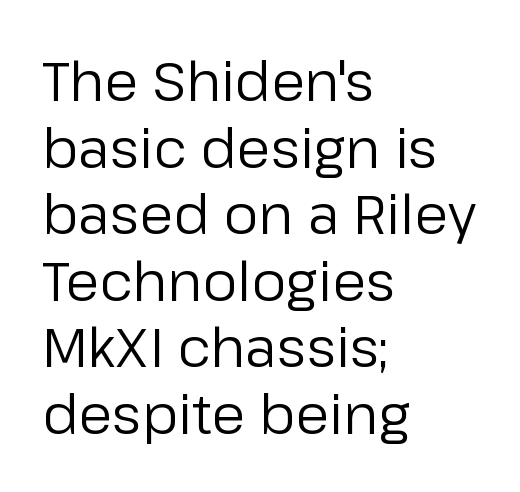
Unlike a traditional serif, this face leaves its strokes unadorned. Standard letterfit; no display-style spreading of the glyphs. These lines stack with their left ends in a neat column. Do the characters align in a grid? No, the font is proportional.
